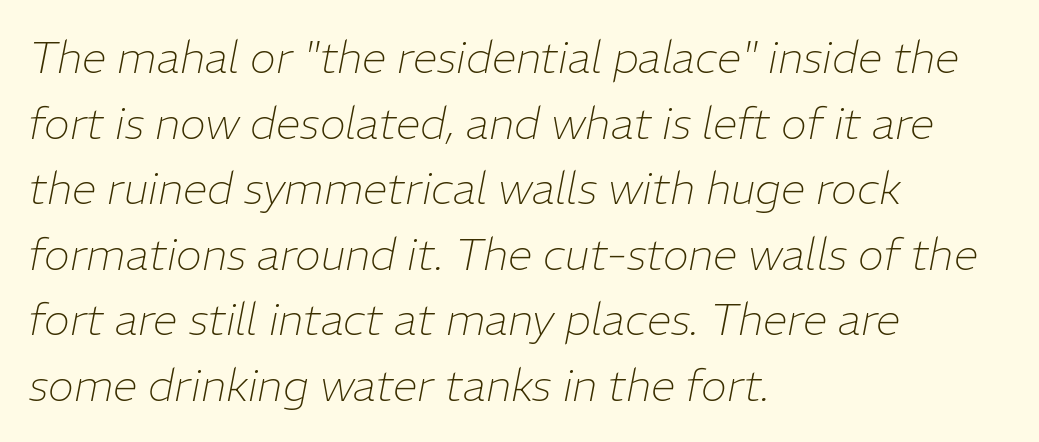
Q: Is the text bold? A: No.
Q: Is the text italic (slanted)? A: Yes, it leans right by about 11 degrees.
Q: Is the text underlined? A: No.
Q: How is the paragraph aligned? A: Left-aligned.
Q: Is the spacing between letters normal or unusually wide? A: Normal.
Q: Is the spacing between lines tight, normal or loose? A: Normal.
Q: Width (condensed, normal, or wide)? A: Normal.
Q: Stroke contrast? A: Low.
Q: x-height? A: Medium.
Q: Monospaced? A: No.
